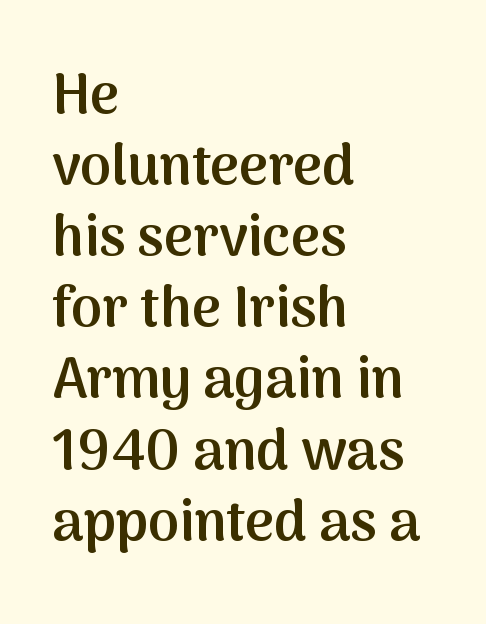
The image shows 56 px semibold sans-serif type, upright; set left-aligned, normal line spacing (1.27x), normal letter spacing, not underlined; medium stroke contrast and a medium x-height.
